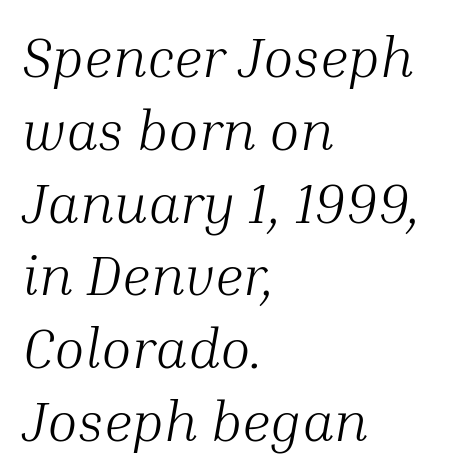
Character widths vary here, with narrow letters taking less room than wide ones. The paragraph has a hard left edge and a soft right edge. A typesetter would label this face a serif. Glance below the letters and you will spot only blank space. Leading: standard. The font's italic variant was chosen for this text.
